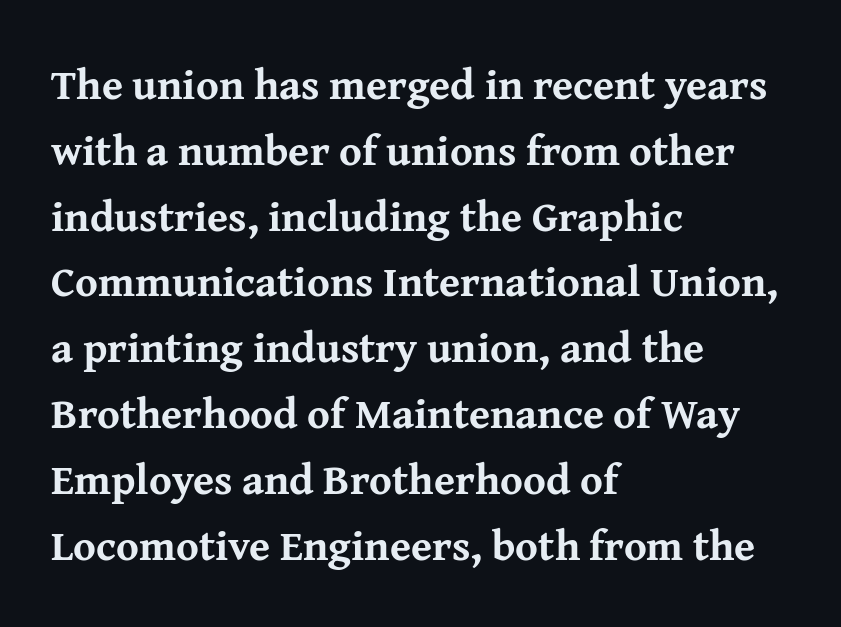
The image shows 43 px bold serif type, upright; set left-aligned, normal line spacing (1.53x), normal letter spacing, not underlined; medium stroke contrast and a medium x-height.
